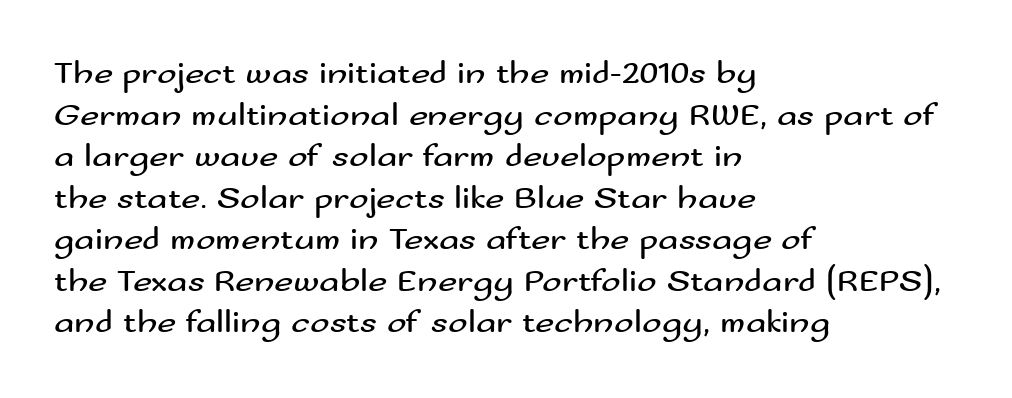
Compared with typical body copy, the letter spacing here is the same. Each letter's strokes conclude bluntly, with no projecting serifs. Any mark beneath the type? The region is blank. Is the stroke heavy? The answer is a plain regular-or-lighter. Typeset ragged right — the left edge is the straight one.
